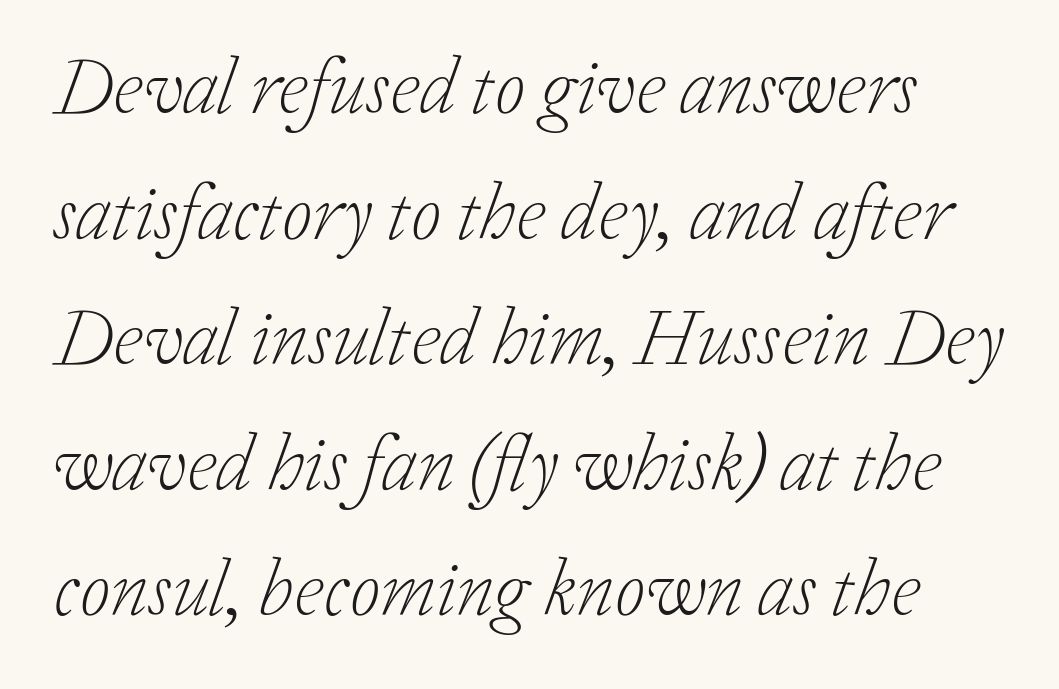
{"serif": "yes", "italic": "yes", "lean": "right", "slant_degrees": 20, "bold": "no", "weight": "light", "width": "normal", "stroke_contrast": "low", "x_height": "medium", "monospaced": "no", "underline": "no", "line_spacing": "normal", "line_spacing_ratio": 1.59, "letter_spacing": "normal", "letter_spacing_em": 0.0, "glyph_px": 79}
